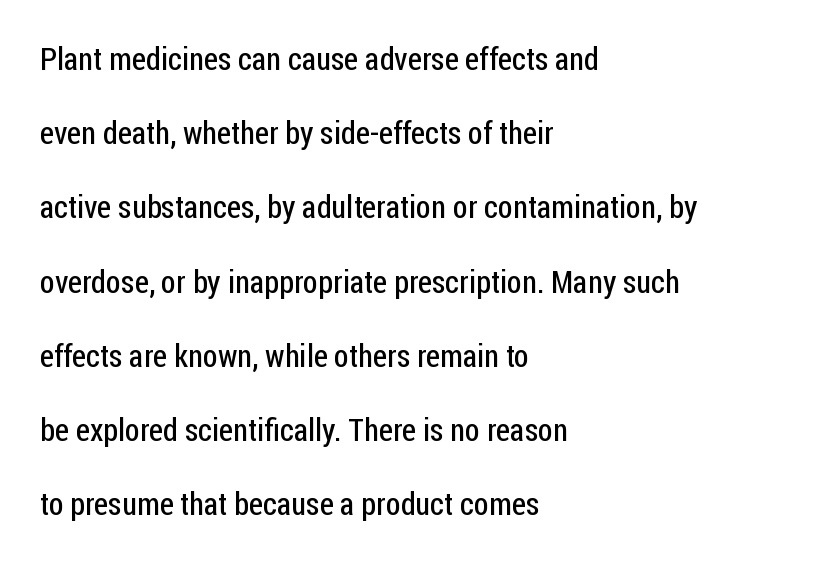
Q: Is the text bold? A: No.
Q: Is the text italic (slanted)? A: No, it is upright.
Q: Is the typeface a serif or a sans-serif typeface? A: Sans-serif.
Q: Is the text underlined? A: No.
Q: How is the paragraph aligned? A: Left-aligned.
Q: Is the spacing between letters normal or unusually wide? A: Normal.
Q: Is the spacing between lines tight, normal or loose? A: Loose.
Q: Width (condensed, normal, or wide)? A: Condensed.
Q: Stroke contrast? A: Low.
Q: x-height? A: Medium.
Q: Monospaced? A: No.
